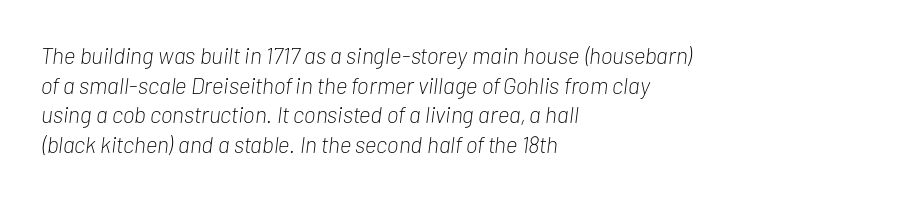
The specimen reads as italic at a glance. Where is the straight margin? On the left. One glance says typical: line gaps are just what's usual. No extra tracking has been applied to these lines.
